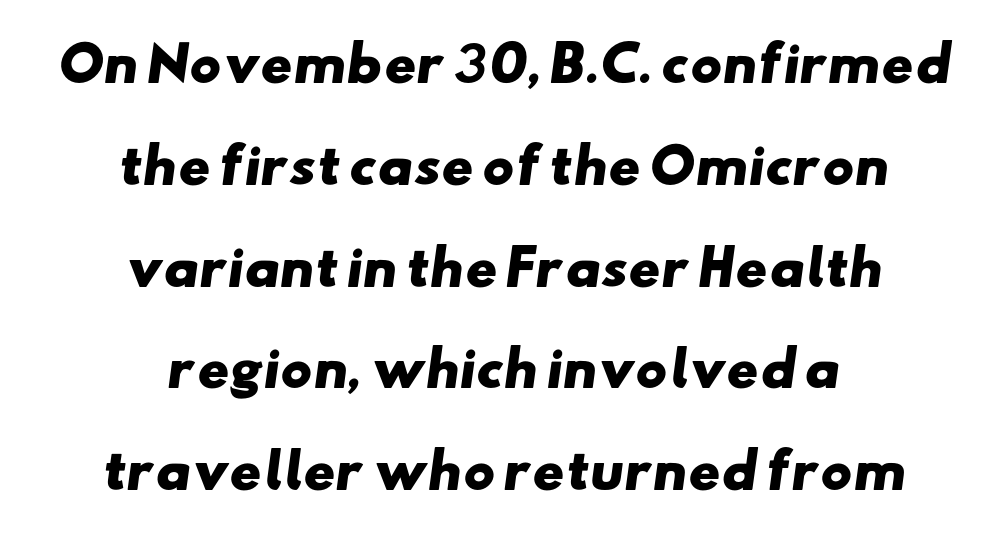
Character widths vary here, with narrow letters taking less room than wide ones. The vertical gap from one line to the next is large. Every row of glyphs is offset so its center matches the block's center. Here the glyphs are tracked normally, forming tight word shapes. Is the type bold? Yes — the strokes are clearly thick and heavy. Anything drawn beneath the words? Only blank space.
